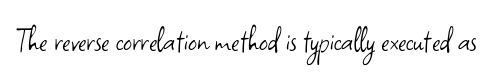
{"serif": "no", "bold": "no", "weight": "light", "width": "normal", "stroke_contrast": "low", "x_height": "small", "monospaced": "no", "underline": "no", "letter_spacing": "normal", "letter_spacing_em": 0.0, "glyph_px": 35}
